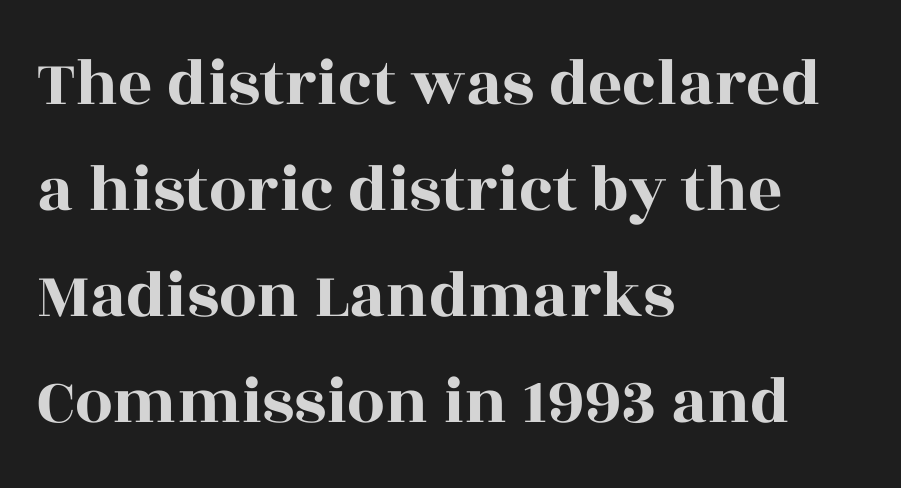
The image shows 67 px wide serif type, upright; set left-aligned, normal line spacing (1.58x), normal letter spacing, not underlined; a large x-height.
